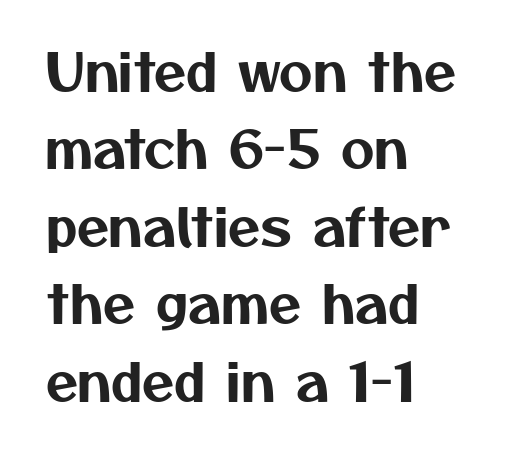
Q: Is the typeface a serif or a sans-serif typeface? A: Sans-serif.
Q: Is the text underlined? A: No.
Q: How is the paragraph aligned? A: Left-aligned.
Q: Is the spacing between letters normal or unusually wide? A: Normal.
Q: Is the spacing between lines tight, normal or loose? A: Normal.
Q: Width (condensed, normal, or wide)? A: Normal.
Q: Stroke contrast? A: Medium.
Q: x-height? A: Medium.
Q: Monospaced? A: No.
